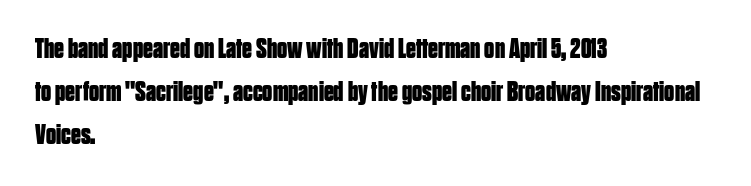
Observe the ordinary spacing: letters are neighbours, not strangers. Plenty of ink on the page — the face is bold. Underline: absent. The type family on display is of the sans-serif kind. The face used here is proportionally spaced, like ordinary book or web type.
